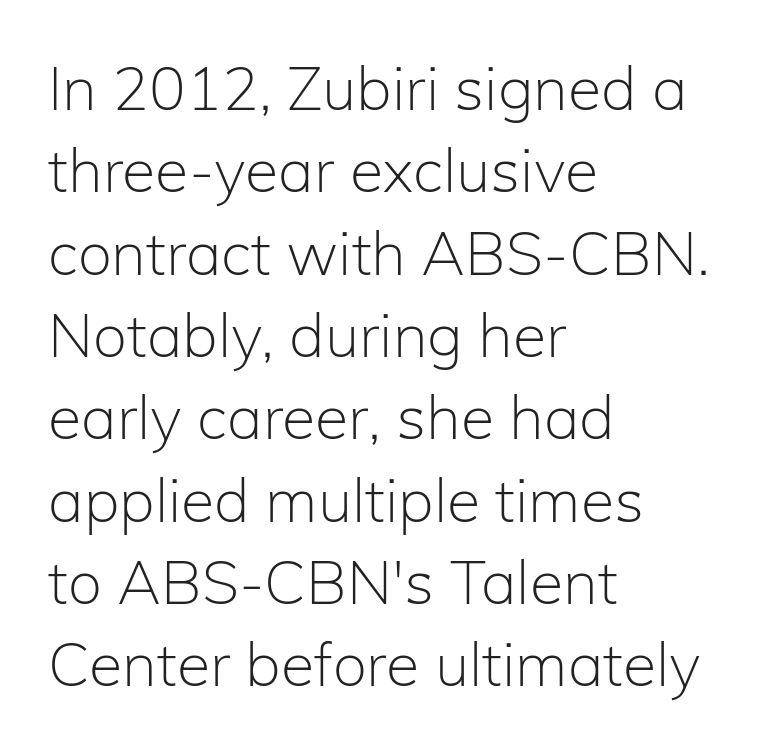
{"serif": "no", "italic": "no", "bold": "no", "weight": "light", "width": "normal", "stroke_contrast": "low", "x_height": "medium", "monospaced": "no", "underline": "no", "align": "left", "line_spacing": "normal", "line_spacing_ratio": 1.35, "letter_spacing": "normal", "letter_spacing_em": 0.0, "glyph_px": 61}
